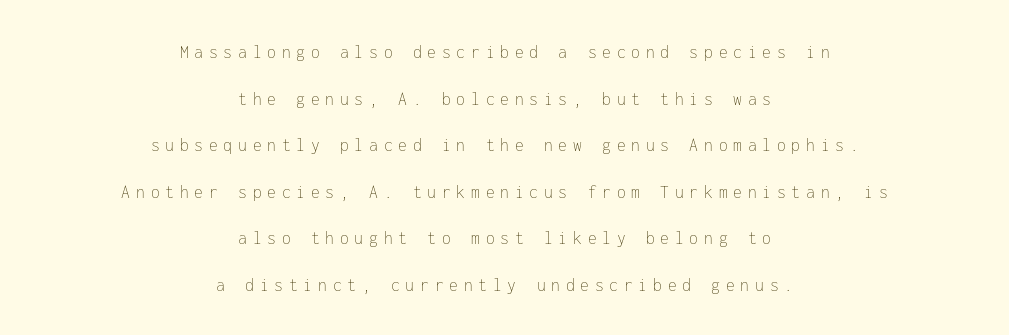
The foot of each line stays bare and open. The compositor balanced each line on the midline. Is the stroke heavy? The answer is a plain regular-or-lighter. What's the leading like? Stretched, with rows far apart. Words appear elongated and porous because spacing is wide. Do the letters lean? They stand straight.
